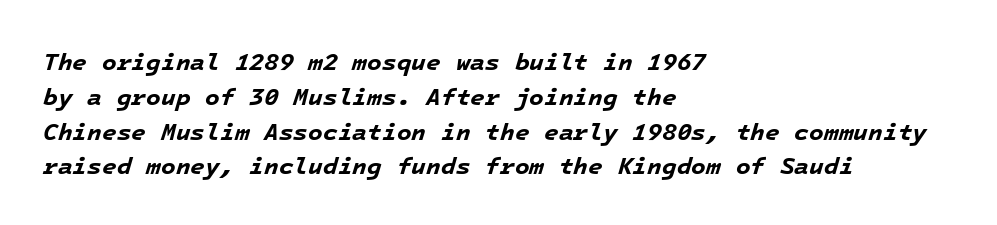
Q: Is the text bold? A: Yes.
Q: Is the text italic (slanted)? A: Yes, it leans right by about 16 degrees.
Q: Is the text underlined? A: No.
Q: How is the paragraph aligned? A: Left-aligned.
Q: Is the spacing between letters normal or unusually wide? A: Normal.
Q: Is the spacing between lines tight, normal or loose? A: Normal.
